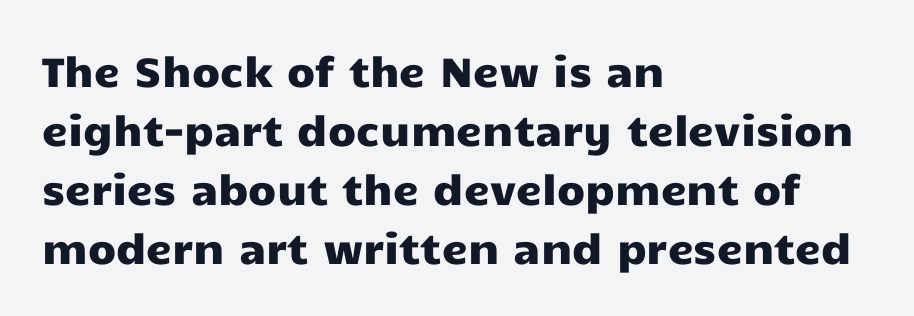
The vertical gap from one line to the next is medium. No word sits above an underline. The tracking reads as untouched default to a designer's eye. Font category for this specimen: sans-serif.
